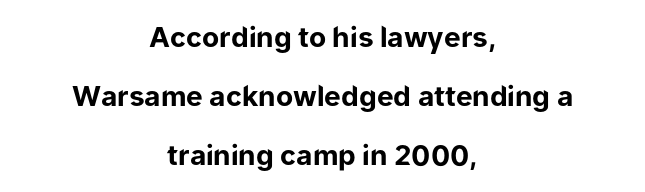
On the weight axis this lands at bold, roughly 700. The face used here is proportionally spaced, like ordinary book or web type. Descender tails drop into unmarked territory. Style check: upright. Reading down the block, each line starts at a different indent, mirrored at its end.
